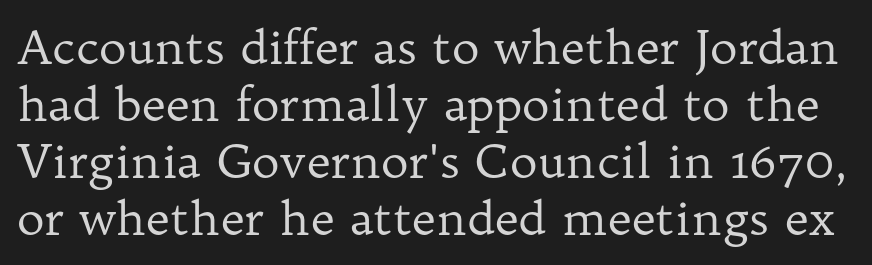
{"serif": "yes", "italic": "no", "bold": "no", "weight": "regular", "width": "normal", "stroke_contrast": "low", "x_height": "medium", "monospaced": "no", "underline": "no", "line_spacing_ratio": 1.21, "letter_spacing": "normal", "letter_spacing_em": 0.0, "glyph_px": 47}
